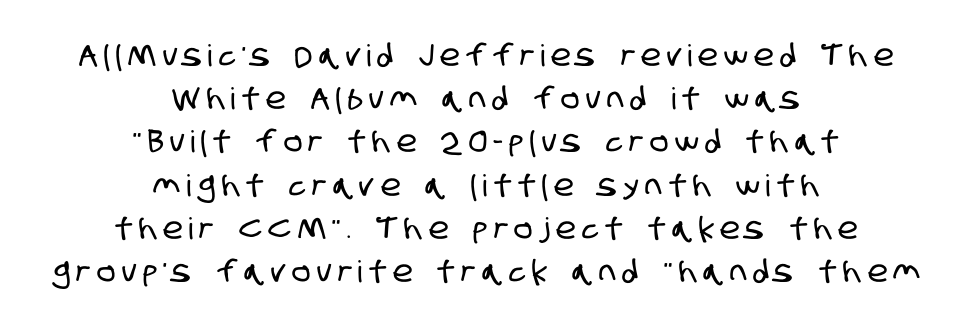
The image shows 30 px condensed sans-serif type; set centered, normal line spacing (1.44x), unusually wide letter spacing (+0.22 em), not underlined; low stroke contrast and a large x-height.
